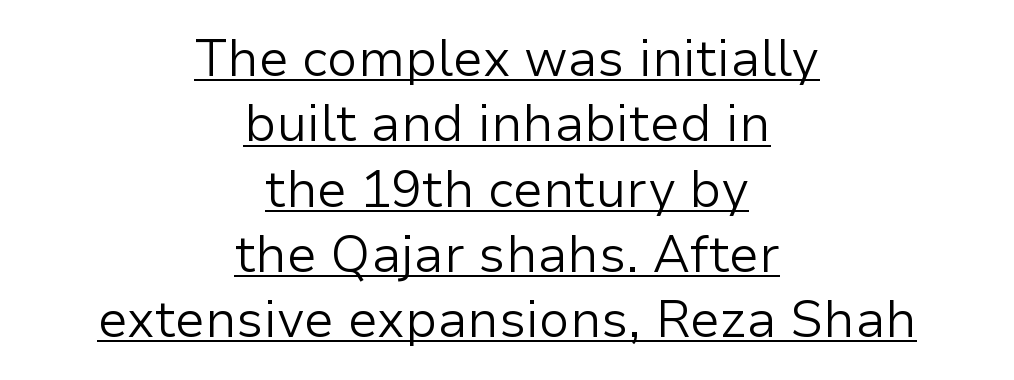
Q: Is the text bold? A: No.
Q: Is the text italic (slanted)? A: No, it is upright.
Q: Is the typeface a serif or a sans-serif typeface? A: Sans-serif.
Q: Is the text underlined? A: Yes.
Q: How is the paragraph aligned? A: Centered.
Q: Is the spacing between letters normal or unusually wide? A: Normal.
Q: Is the spacing between lines tight, normal or loose? A: Normal.
Q: Width (condensed, normal, or wide)? A: Normal.
Q: Stroke contrast? A: Low.
Q: x-height? A: Medium.
Q: Monospaced? A: No.
